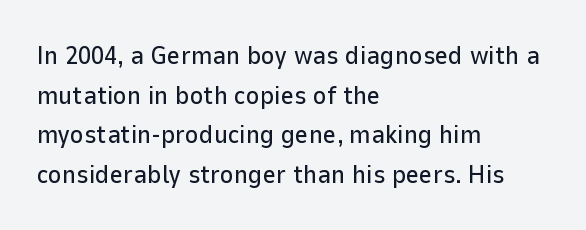
Interline gaps are of average width in this sample. The type sits square on the baseline with zero lean. Just letters on the line, the space beneath them empty. Students, note that the glyphs here touch the page at normal intervals. The rendering anchors every line to the left-hand side.
